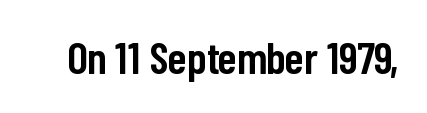
Serifs: no, the terminals of the letterforms are clean. The space beneath each line is pristine and unruled. You could call the tracking neutral — neither tight nor loose. Spacing verdict: proportional, widths tailored to each character.
